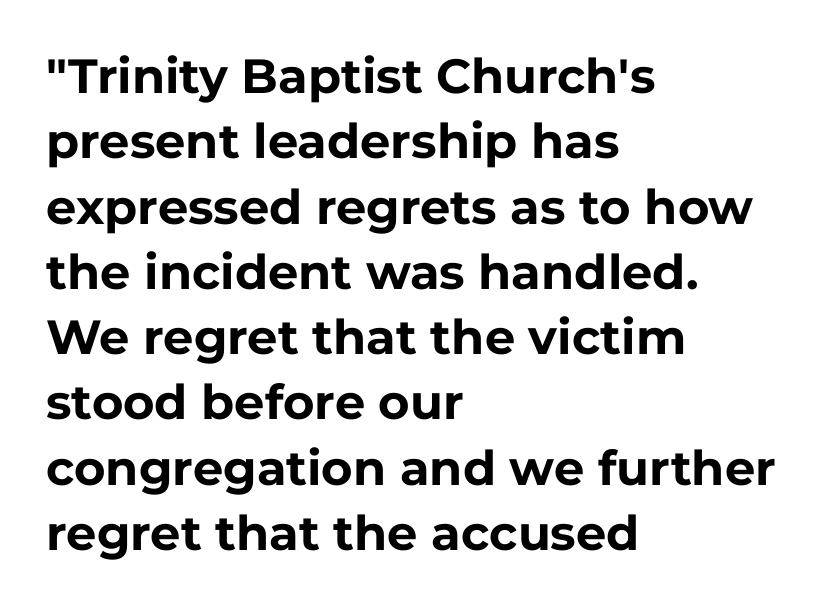
{"serif": "no", "italic": "no", "bold": "yes", "weight": "bold", "width": "normal", "stroke_contrast": "low", "x_height": "medium", "monospaced": "no", "underline": "no", "align": "left", "line_spacing": "normal", "line_spacing_ratio": 1.36, "letter_spacing": "normal", "letter_spacing_em": 0.0, "glyph_px": 48}
